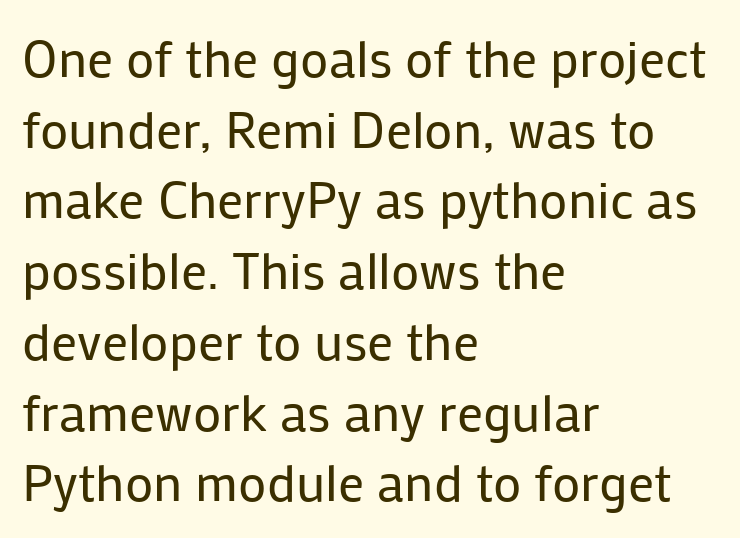
A typesetter would mark this as roman, not italic. Compared with a centered layout, this one pins lines to the left instead. Has an underline been added? It has not. Inter-character spacing is left at the font's built-in metrics.
